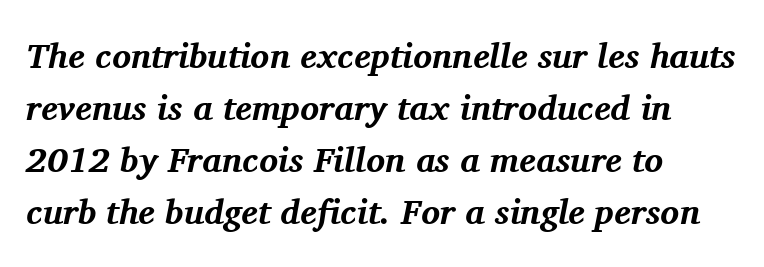
{"serif": "yes", "italic": "yes", "lean": "right", "slant_degrees": 11, "bold": "yes", "weight": "bold", "width": "normal", "stroke_contrast": "medium", "x_height": "medium", "monospaced": "no", "underline": "no", "align": "left", "line_spacing": "normal", "line_spacing_ratio": 1.49, "letter_spacing": "normal", "letter_spacing_em": 0.0, "glyph_px": 35}
